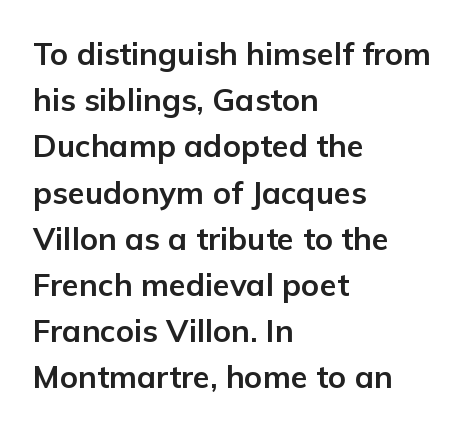
A typesetter would call this leading conventional body-copy spacing. Underline: absent. Reading down the block, your eye returns to a fixed left position each line. Serif or sans? Sans — the stroke terminals are bare. Looks like regular typesetting: each glyph gets only the width it needs. The letters stand straight up with perfectly vertical stems.
